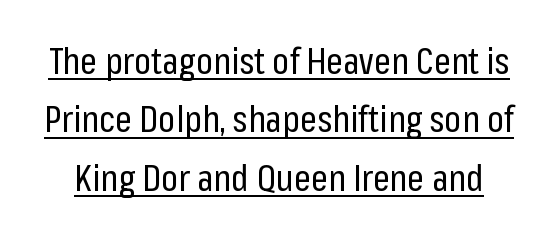
Q: Is the text bold? A: No.
Q: Is the text italic (slanted)? A: No, it is upright.
Q: Is the typeface a serif or a sans-serif typeface? A: Sans-serif.
Q: Is the text underlined? A: Yes.
Q: Is the spacing between letters normal or unusually wide? A: Normal.
Q: Is the spacing between lines tight, normal or loose? A: Normal.
Q: Width (condensed, normal, or wide)? A: Condensed.
Q: Stroke contrast? A: Low.
Q: x-height? A: Medium.
Q: Monospaced? A: No.
